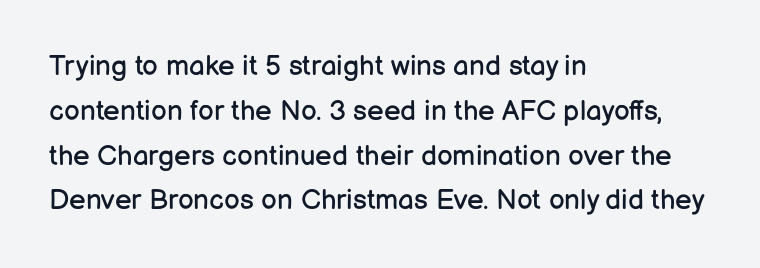
The image shows 28 px regular-weight sans-serif type, upright; set left-aligned, normal line spacing (1.6x), normal letter spacing, not underlined; low stroke contrast and a medium x-height.
